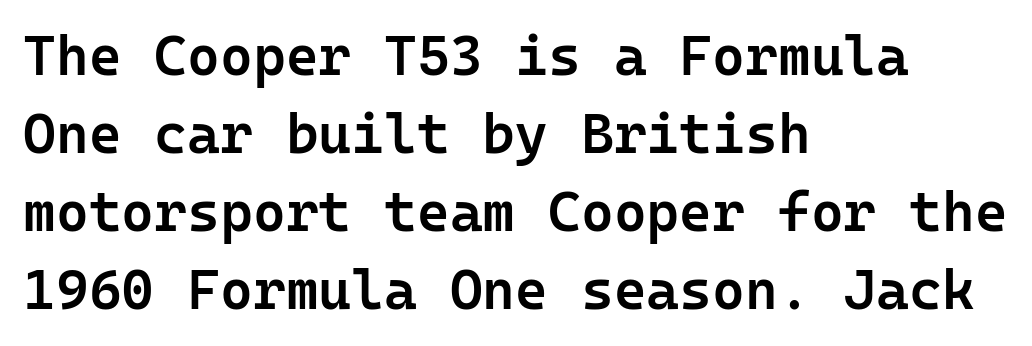
Q: Is the text bold? A: Semi-bold.
Q: Is the text italic (slanted)? A: No, it is upright.
Q: Is the typeface a serif or a sans-serif typeface? A: Sans-serif.
Q: Is the text underlined? A: No.
Q: How is the paragraph aligned? A: Left-aligned.
Q: Is the spacing between letters normal or unusually wide? A: Normal.
Q: Is the spacing between lines tight, normal or loose? A: Normal.
Q: Width (condensed, normal, or wide)? A: Normal.
Q: Stroke contrast? A: Low.
Q: x-height? A: Medium.
